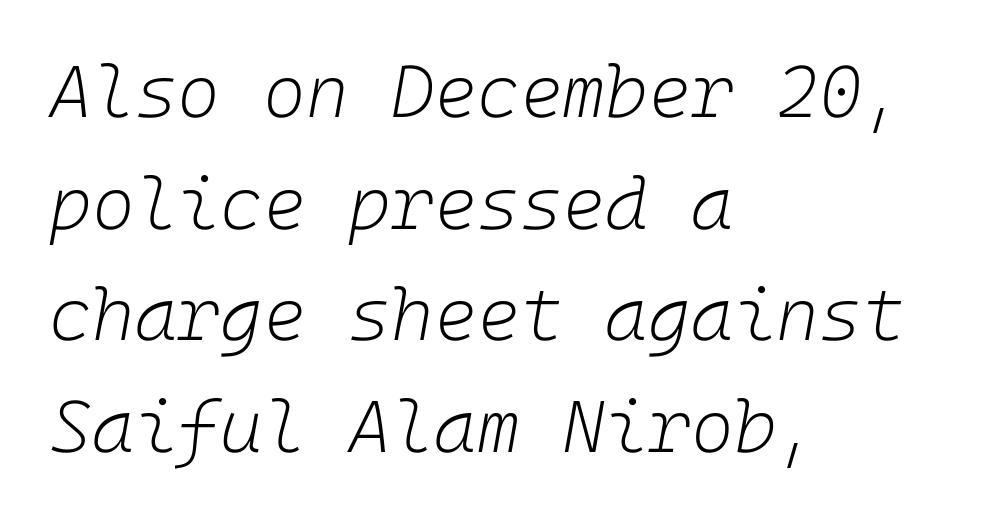
This sample uses plain, unmodified letter spacing. Italic? Definitely — the glyphs are oblique. Regarding leading, the lines here are spaced in the standard way. Glance below the letters and you will spot only blank space. Horizontal alignment here is leftward, the default for most running prose. Stems here are at most as thick as an everyday book face.
